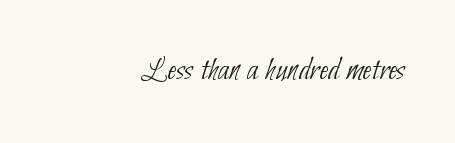
Q: Is the text bold? A: No.
Q: Is the typeface a serif or a sans-serif typeface? A: Sans-serif.
Q: Is the text underlined? A: No.
Q: How is the paragraph aligned? A: Right-aligned.
Q: Is the spacing between letters normal or unusually wide? A: Normal.
Q: Width (condensed, normal, or wide)? A: Condensed.
Q: Stroke contrast? A: Low.
Q: x-height? A: Small.
Q: Monospaced? A: No.
